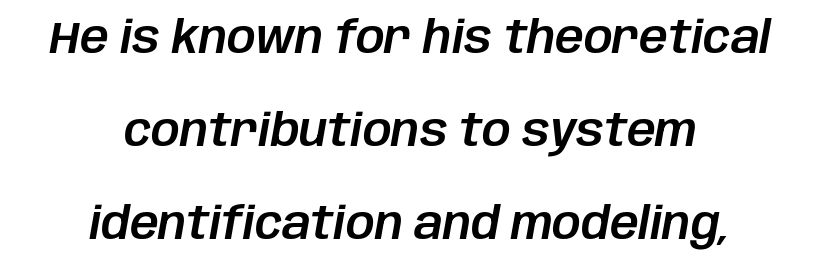
Q: Is the text italic (slanted)? A: Yes, it leans right by about 10 degrees.
Q: Is the text underlined? A: No.
Q: How is the paragraph aligned? A: Centered.
Q: Is the spacing between letters normal or unusually wide? A: Normal.
Q: Is the spacing between lines tight, normal or loose? A: Loose.
Q: Width (condensed, normal, or wide)? A: Normal.
Q: Stroke contrast? A: Low.
Q: x-height? A: Large.
Q: Monospaced? A: No.
